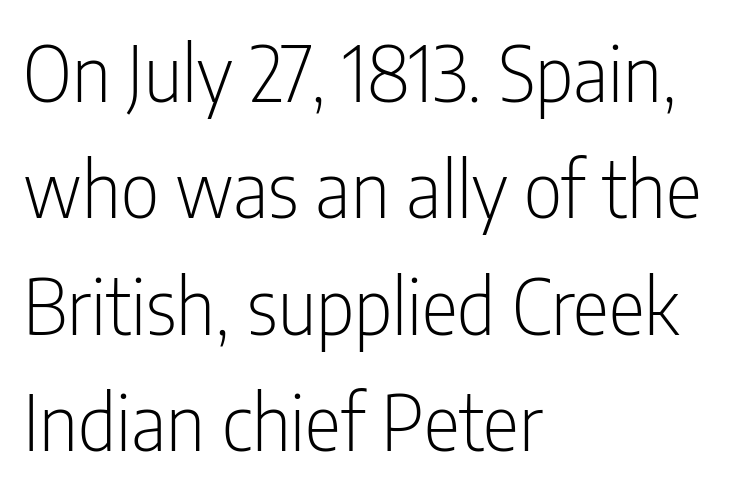
{"serif": "no", "italic": "no", "bold": "no", "weight": "light", "width": "condensed", "stroke_contrast": "low", "x_height": "medium", "monospaced": "no", "underline": "no", "align": "left", "line_spacing": "normal", "line_spacing_ratio": 1.53, "letter_spacing": "normal", "letter_spacing_em": 0.0, "glyph_px": 76}
